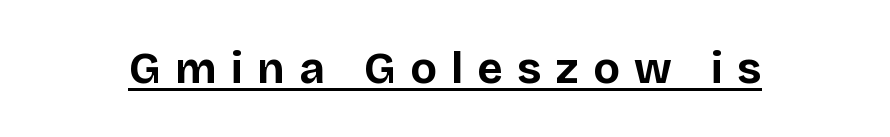
Between one letter and the next there's a generous, obvious gap. Typographic density is high because the face is bold. Quick note: underline on. The font family rendered here belongs to the sans-serif group.
